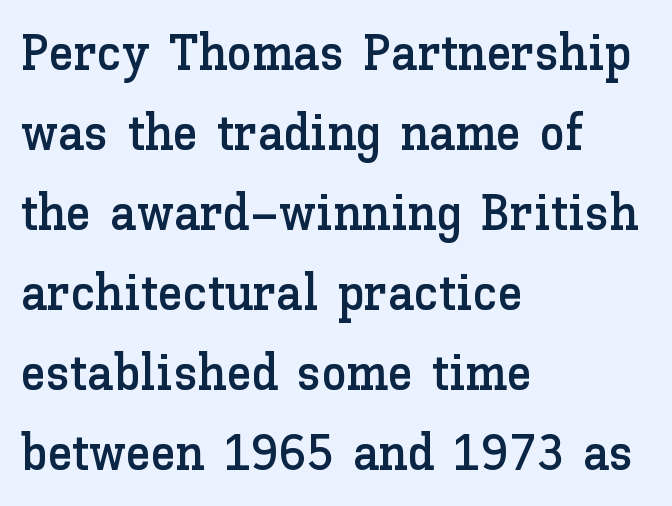
{"italic": "no", "width": "normal", "stroke_contrast": "low", "x_height": "medium", "monospaced": "no", "underline": "no", "align": "left", "line_spacing": "normal", "line_spacing_ratio": 1.57, "letter_spacing": "normal", "letter_spacing_em": 0.0, "glyph_px": 51}
